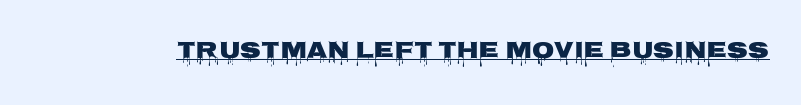
{"italic": "no", "underline": "yes", "letter_spacing": "normal", "letter_spacing_em": 0.0, "glyph_px": 23}
